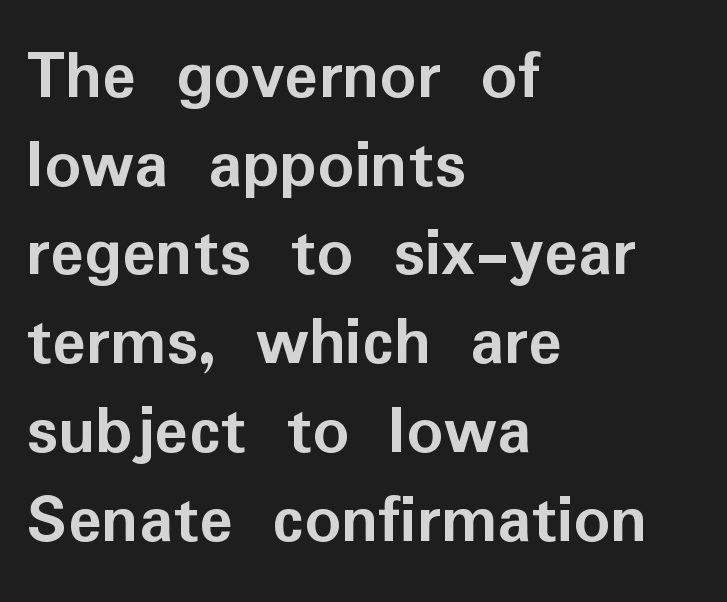
The image shows 71 px semibold sans-serif type, upright; set left-aligned, normal line spacing (1.25x), normal letter spacing, not underlined; low stroke contrast and a medium x-height.
